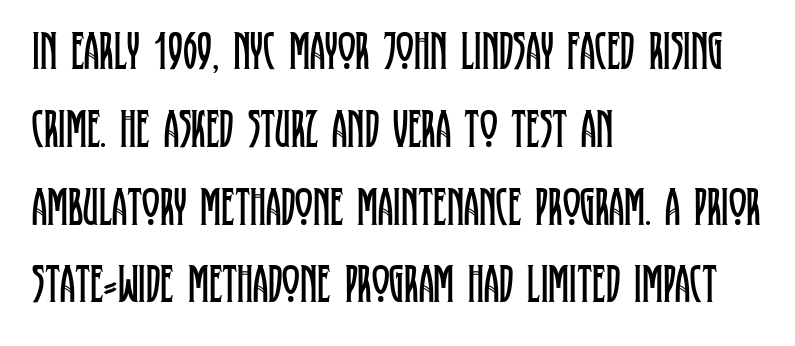
Looks like regular typesetting: each glyph gets only the width it needs. Inter-character spacing is left at the font's built-in metrics. What's the leading like? Ordinary, nothing unusual. The passage shown is typeset with a serif family.
